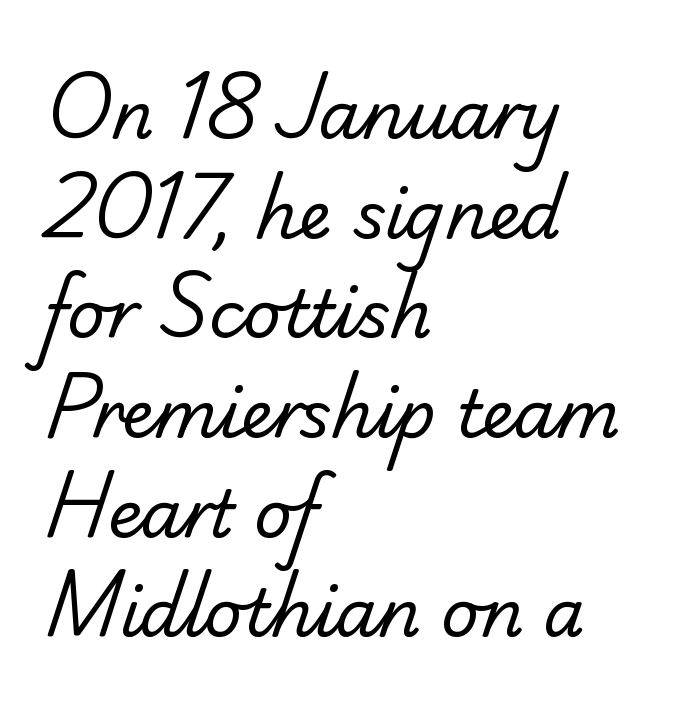
{"serif": "no", "bold": "no", "weight": "regular", "width": "normal", "stroke_contrast": "low", "x_height": "small", "monospaced": "no", "underline": "no", "align": "left", "line_spacing": "normal", "line_spacing_ratio": 1.51, "letter_spacing": "normal", "letter_spacing_em": 0.0, "glyph_px": 66}
